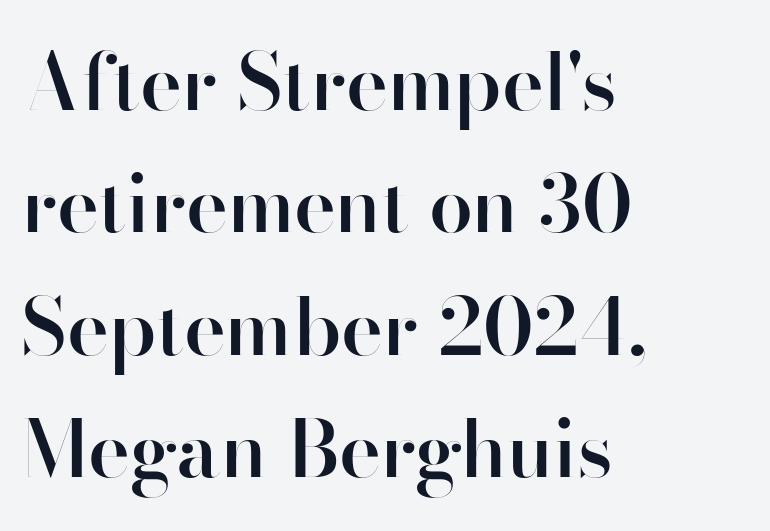
{"serif": "no", "italic": "no", "bold": "semi", "weight": "semibold", "width": "normal", "stroke_contrast": "high", "x_height": "small", "monospaced": "no", "underline": "no", "align": "left", "line_spacing": "normal", "line_spacing_ratio": 1.55, "letter_spacing": "normal", "letter_spacing_em": 0.0, "glyph_px": 79}
